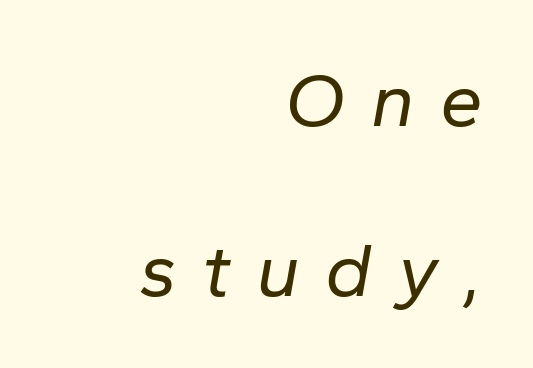
Q: Is the text bold? A: No.
Q: Is the text italic (slanted)? A: Yes, it leans right by about 10 degrees.
Q: Is the text underlined? A: No.
Q: How is the paragraph aligned? A: Right-aligned.
Q: Is the spacing between letters normal or unusually wide? A: Unusually wide.
Q: Is the spacing between lines tight, normal or loose? A: Loose.
Q: Width (condensed, normal, or wide)? A: Normal.
Q: Stroke contrast? A: Low.
Q: x-height? A: Medium.
Q: Monospaced? A: No.
